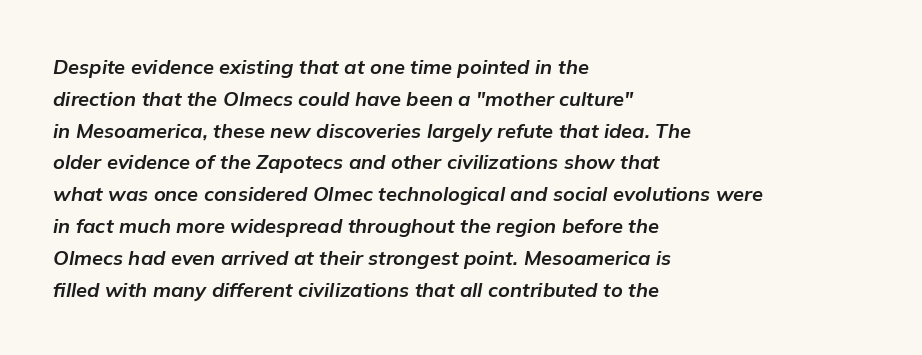
The image shows 20 px bold type, italic (leaning right); set left-aligned, normal line spacing (1.59x), normal letter spacing, not underlined.
